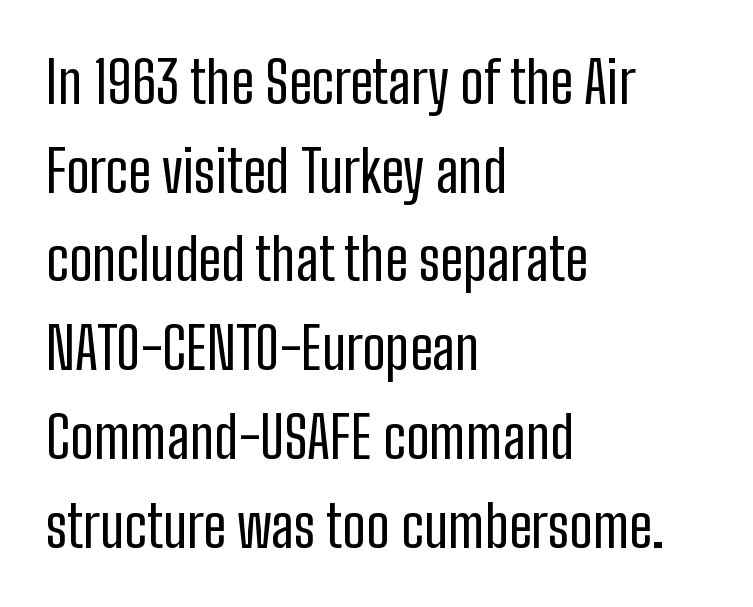
Q: Is the text bold? A: No.
Q: Is the text italic (slanted)? A: No, it is upright.
Q: Is the typeface a serif or a sans-serif typeface? A: Sans-serif.
Q: Is the text underlined? A: No.
Q: How is the paragraph aligned? A: Left-aligned.
Q: Is the spacing between letters normal or unusually wide? A: Normal.
Q: Is the spacing between lines tight, normal or loose? A: Normal.
Q: Width (condensed, normal, or wide)? A: Condensed.
Q: Stroke contrast? A: Low.
Q: x-height? A: Medium.
Q: Monospaced? A: No.
